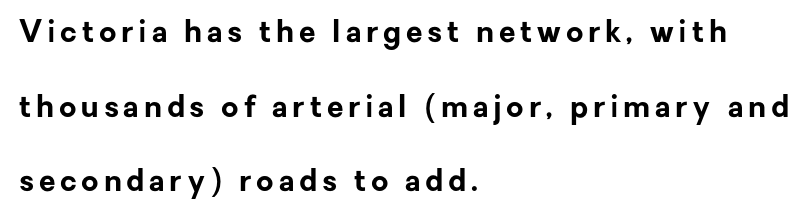
Summary of weight: heavy, a full bold. Letters rest on an invisible, unmarked baseline. Do the letters lean? They stand straight. The passage is arranged the way most books set body copy — flush left. In terms of leading, this rendering errs on the spacious side.
